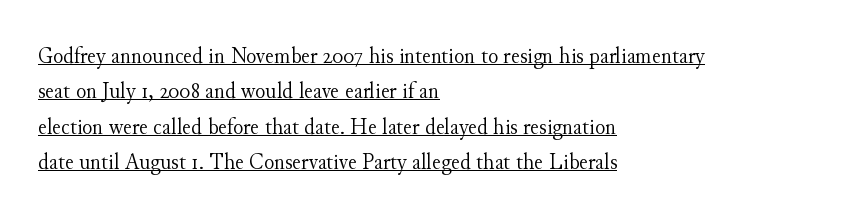
Q: Is the text bold? A: No.
Q: Is the text italic (slanted)? A: No, it is upright.
Q: Is the text underlined? A: Yes.
Q: How is the paragraph aligned? A: Left-aligned.
Q: Is the spacing between letters normal or unusually wide? A: Normal.
Q: Is the spacing between lines tight, normal or loose? A: Normal.
